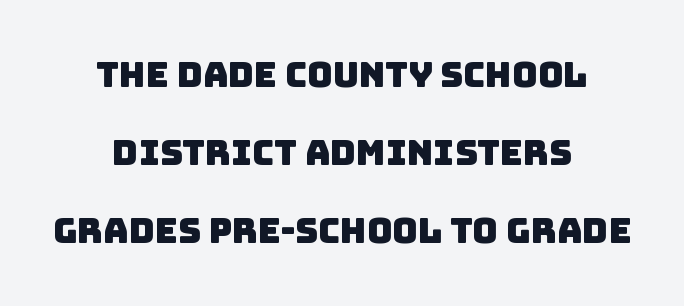
The image shows 35 px sans-serif type; set centered, loose line spacing (2.23x), normal letter spacing, not underlined; low stroke contrast and a large x-height.
